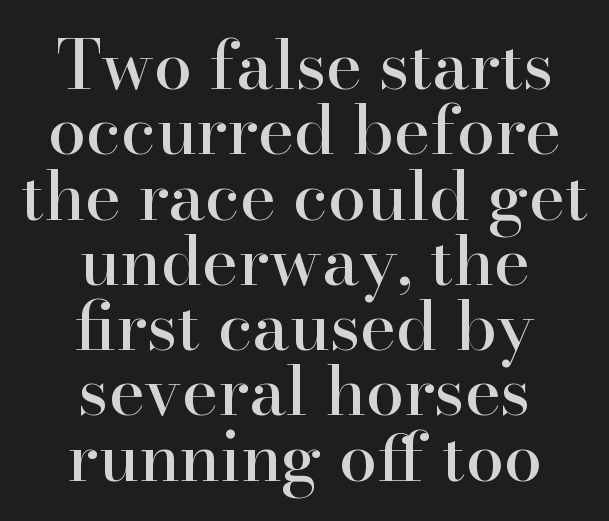
The image shows 68 px serif type, upright; set centered, tight line spacing (0.96x), normal letter spacing, not underlined; high stroke contrast and a small x-height.
